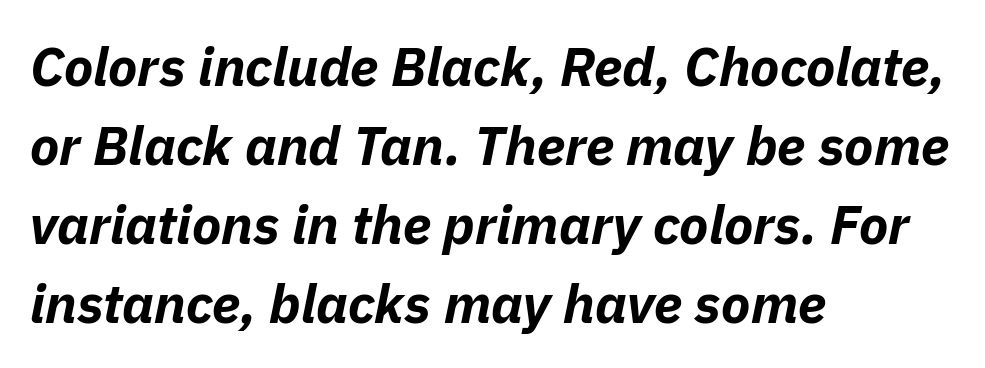
The image shows 54 px bold type, italic (leaning right); set left-aligned, normal line spacing (1.46x), normal letter spacing, not underlined; low stroke contrast and a medium x-height.
